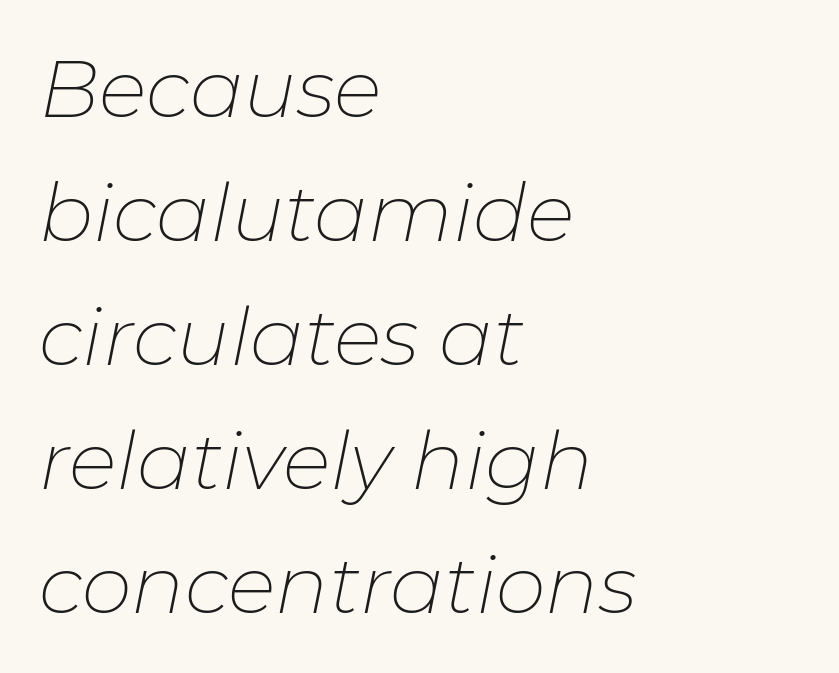
Q: Is the text bold? A: No.
Q: Is the text italic (slanted)? A: Yes, it leans right by about 11 degrees.
Q: Is the text underlined? A: No.
Q: How is the paragraph aligned? A: Left-aligned.
Q: Is the spacing between letters normal or unusually wide? A: Normal.
Q: Is the spacing between lines tight, normal or loose? A: Normal.
Q: Width (condensed, normal, or wide)? A: Normal.
Q: Stroke contrast? A: Low.
Q: x-height? A: Medium.
Q: Monospaced? A: No.
